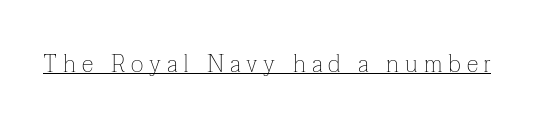
{"italic": "no", "bold": "no", "underline": "yes", "letter_spacing": "wide", "letter_spacing_em": 0.24, "glyph_px": 24}
